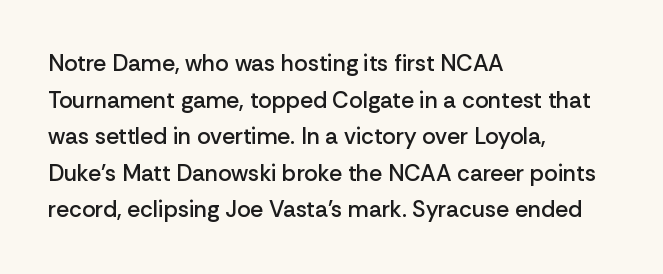
{"italic": "no", "bold": "semi", "underline": "no", "align": "left", "line_spacing": "normal", "line_spacing_ratio": 1.59, "letter_spacing": "normal", "letter_spacing_em": 0.0, "glyph_px": 23}
